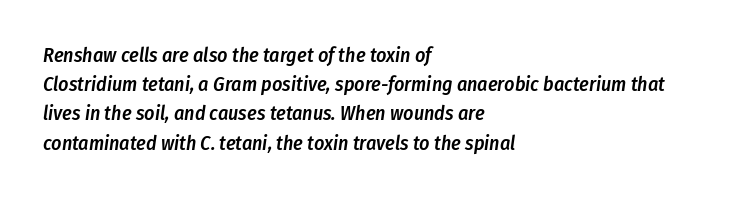
The image shows 20 px text type, italic (leaning right); set left-aligned, normal line spacing (1.46x), normal letter spacing, not underlined.
